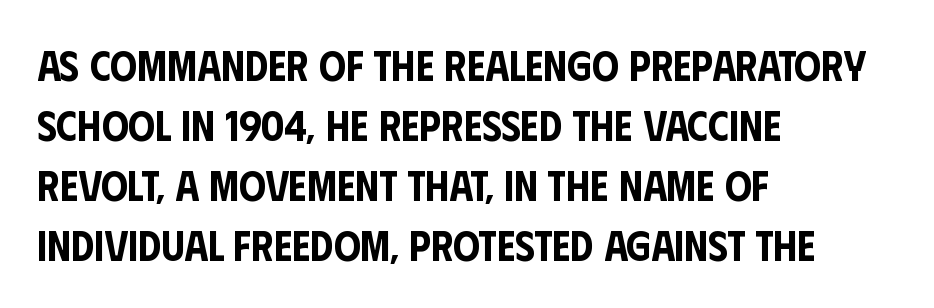
Is this a sans? Yes — the strokes have no serifs. If you measured baseline to baseline, you'd find a middling distance. Only glyphs here, with clear space below each row. Layout note: lines flush left.
